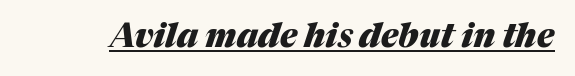
The image shows 33 px heavy type, italic (leaning right); set normal letter spacing, underlined; medium stroke contrast and a medium x-height.
